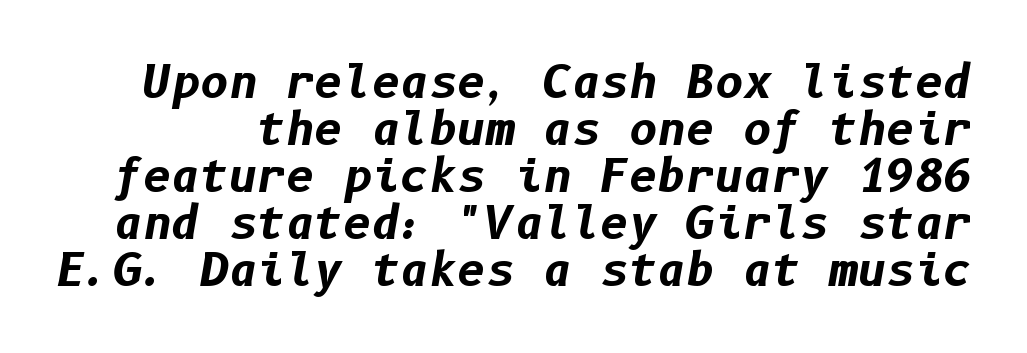
Q: Is the text bold? A: Yes.
Q: Is the text italic (slanted)? A: Yes, it leans right by about 10 degrees.
Q: Is the text underlined? A: No.
Q: Is the spacing between letters normal or unusually wide? A: Normal.
Q: Is the spacing between lines tight, normal or loose? A: Tight.
Q: Width (condensed, normal, or wide)? A: Normal.
Q: Stroke contrast? A: Low.
Q: x-height? A: Medium.
